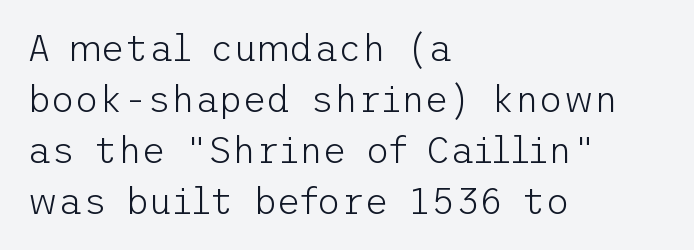
The baseline area is clear. Nothing unusual about the tracking: characters are spaced as the font intends. The lettering holds an erect, upright posture throughout. One glance says typical: line gaps are just what's usual. Counters stay open thanks to moderate or lighter strokes. Teacher's note: observe the even left margin — that is flush-left alignment.
